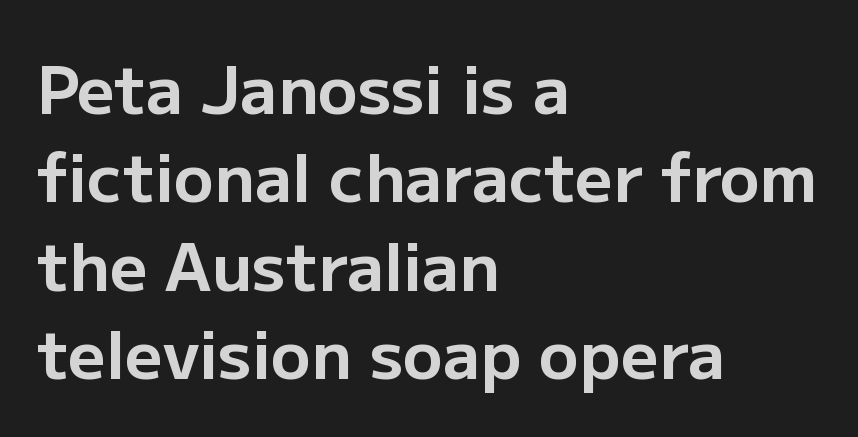
Q: Is the text bold? A: Yes.
Q: Is the text italic (slanted)? A: No, it is upright.
Q: Is the typeface a serif or a sans-serif typeface? A: Sans-serif.
Q: Is the text underlined? A: No.
Q: How is the paragraph aligned? A: Left-aligned.
Q: Is the spacing between letters normal or unusually wide? A: Normal.
Q: Is the spacing between lines tight, normal or loose? A: Normal.
Q: Width (condensed, normal, or wide)? A: Normal.
Q: Stroke contrast? A: Low.
Q: x-height? A: Medium.
Q: Monospaced? A: No.
